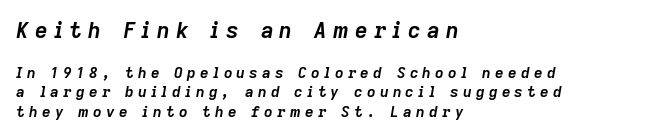
The image shows 22 px bold type, italic (leaning right); set left-aligned, normal line spacing (1.32x), unusually wide letter spacing (+0.28 em), not underlined; the first (top) block is 1.47x larger.
